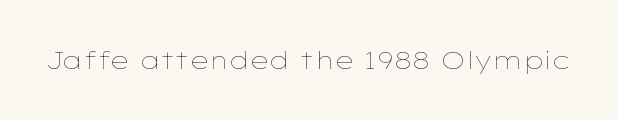
The rendering keeps characters at their native spacing. The font sits on the lighter half of the weight spectrum, regular included. Quick note: underline off. Is there any slant? The stems are plumb.
